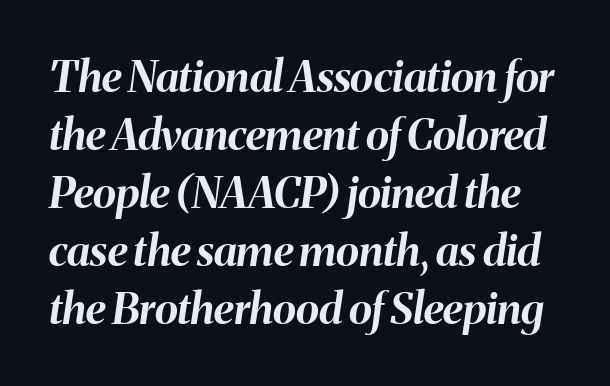
{"italic": "yes", "lean": "right", "slant_degrees": 8, "bold": "yes", "weight": "bold", "width": "normal", "stroke_contrast": "medium", "x_height": "medium", "monospaced": "no", "underline": "no", "line_spacing": "normal", "line_spacing_ratio": 1.35, "letter_spacing": "normal", "letter_spacing_em": 0.0, "glyph_px": 43}
